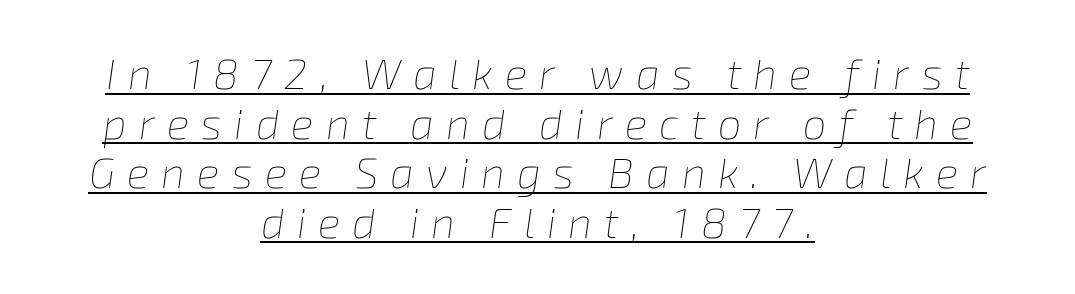
The text block is weighted toward neither margin, spreading evenly from the middle. Emphasis-style slanted type is in use. Short note: letters widely spaced. The passage shown is typed in a proportional face where columns would drift. A rule runs beneath these lines of type. Stroke thickness stays within the range of a standard reading face or lighter.
